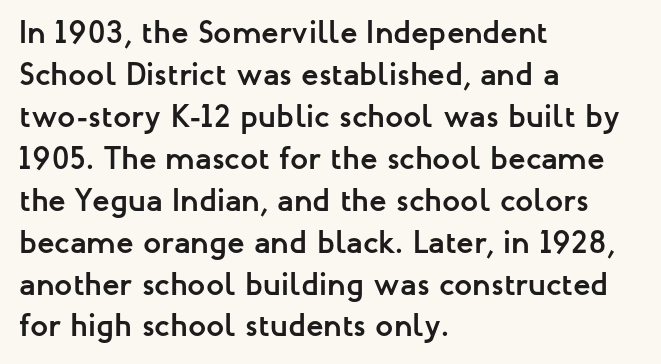
The typesetter chose a ragged-right arrangement here. The horizontal fit of the characters is conventional and even. Here the designer chose a conventional face with non-uniform glyph widths. Horizontal bands of white between lines are of average thickness.
